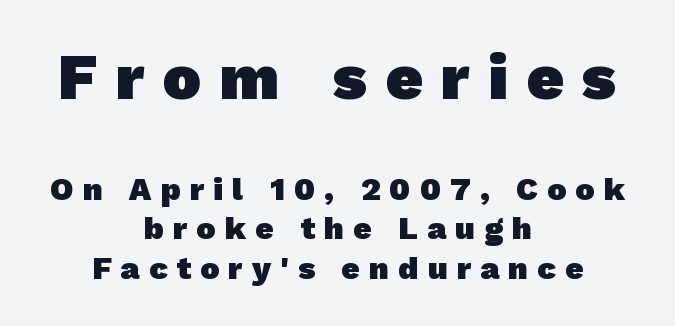
Q: Is the text bold? A: Yes.
Q: Is the typeface a serif or a sans-serif typeface? A: Sans-serif.
Q: Is the text underlined? A: No.
Q: How is the paragraph aligned? A: Centered.
Q: Is the spacing between letters normal or unusually wide? A: Unusually wide.
Q: Which block of text is set in a larger size, the first (top) or the second (bottom)? A: The first (top) one.
Q: Width (condensed, normal, or wide)? A: Normal.
Q: Stroke contrast? A: Low.
Q: x-height? A: Medium.
Q: Monospaced? A: No.
